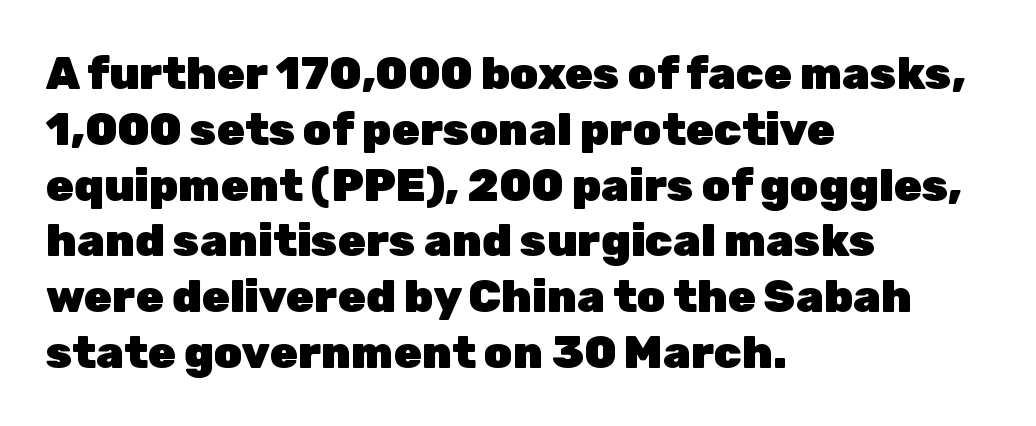
The image shows 45 px heavy sans-serif type, upright; set left-aligned, line spacing 1.24x, normal letter spacing, not underlined; low stroke contrast and a medium x-height.
